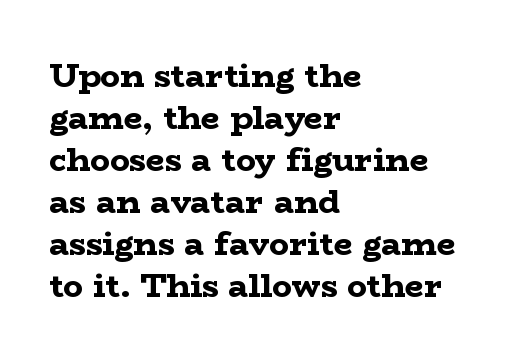
{"serif": "yes", "italic": "no", "bold": "yes", "weight": "bold", "width": "wide", "stroke_contrast": "low", "x_height": "medium", "monospaced": "no", "underline": "no", "align": "left", "line_spacing": "normal", "line_spacing_ratio": 1.27, "letter_spacing": "normal", "letter_spacing_em": 0.0, "glyph_px": 33}
